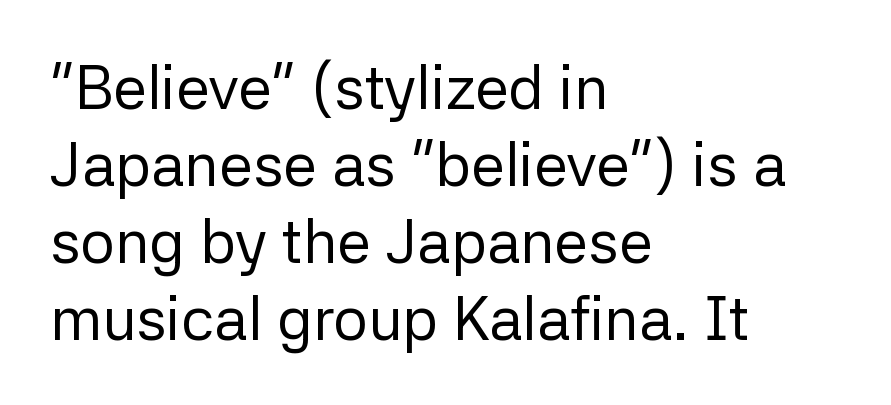
The image shows 61 px regular-weight sans-serif type, upright; set left-aligned, normal line spacing (1.26x), normal letter spacing, not underlined; low stroke contrast and a medium x-height.
